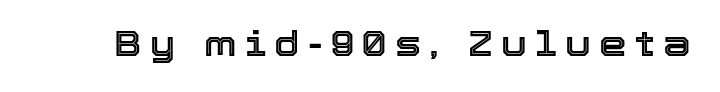
Q: Is the text italic (slanted)? A: No, it is upright.
Q: Is the text underlined? A: No.
Q: Is the spacing between letters normal or unusually wide? A: Unusually wide.
Q: Width (condensed, normal, or wide)? A: Normal.
Q: x-height? A: Medium.
Q: Monospaced? A: No.
